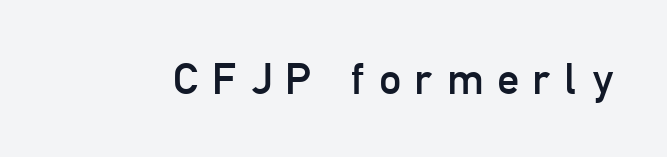
Q: Is the text bold? A: No.
Q: Is the text italic (slanted)? A: No, it is upright.
Q: Is the typeface a serif or a sans-serif typeface? A: Sans-serif.
Q: Is the text underlined? A: No.
Q: Is the spacing between letters normal or unusually wide? A: Unusually wide.
Q: Width (condensed, normal, or wide)? A: Condensed.
Q: Stroke contrast? A: Low.
Q: x-height? A: Medium.
Q: Monospaced? A: No.
